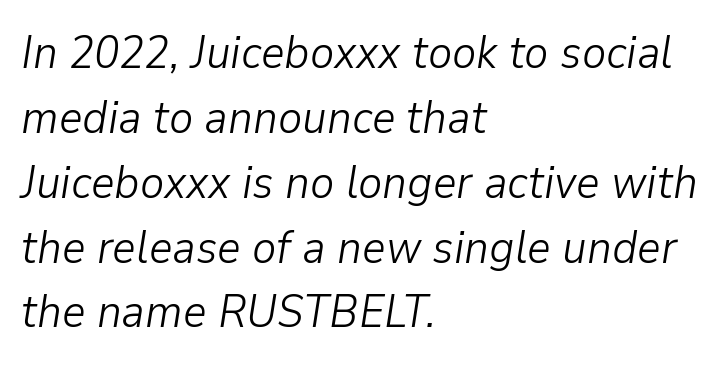
Stems and bowls with no extra thickness — not bold. The passage shown is typed in a proportional face where columns would drift. The words here are not underlined. The passage shown has conventional tracking throughout.
